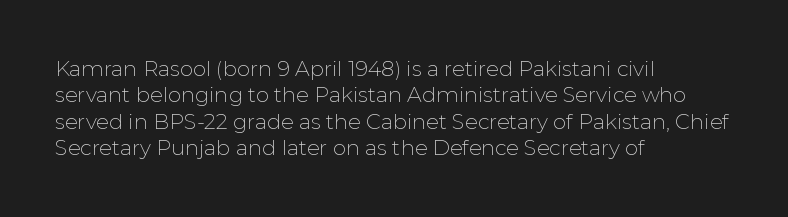
The image shows 21 px text type, upright; set left-aligned, normal line spacing (1.26x), normal letter spacing, not underlined.
